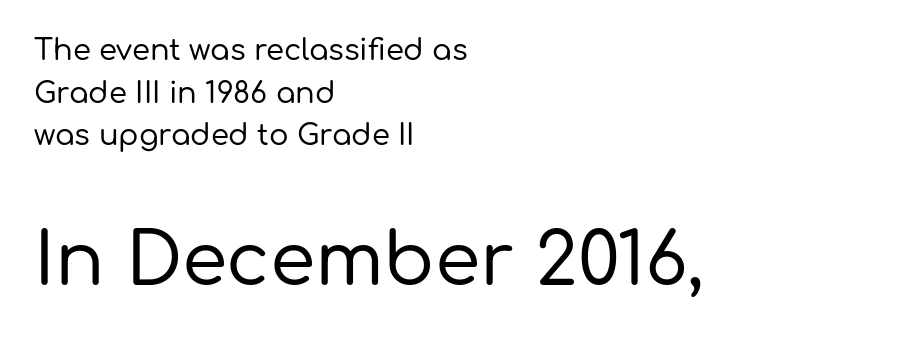
{"serif": "no", "italic": "no", "width": "normal", "stroke_contrast": "low", "x_height": "medium", "monospaced": "no", "underline": "no", "align": "left", "line_spacing": "normal", "line_spacing_ratio": 1.47, "letter_spacing": "normal", "letter_spacing_em": 0.0, "larger_block": "second", "size_ratio": 2.52, "glyph_px": 73}
